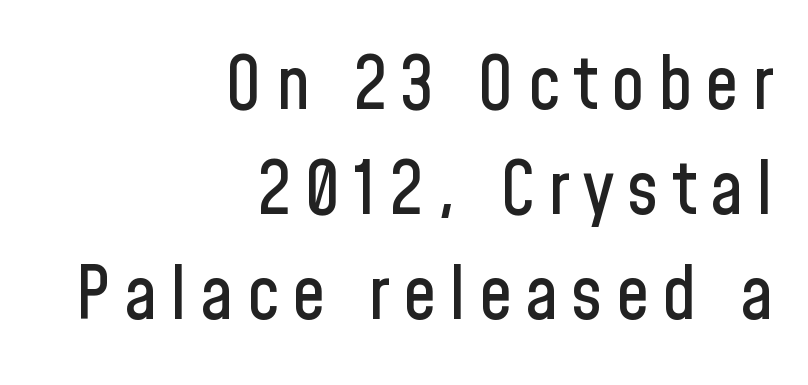
The typography opts for an upright posture over an oblique one. The zone under the glyphs is completely vacant. The font family rendered here belongs to the sans-serif group. The rendering uses natural spacing where letterforms have individual widths. One-word summary of the alignment: right. Notice how descenders clear the ascenders below comfortably — that's standard leading.
